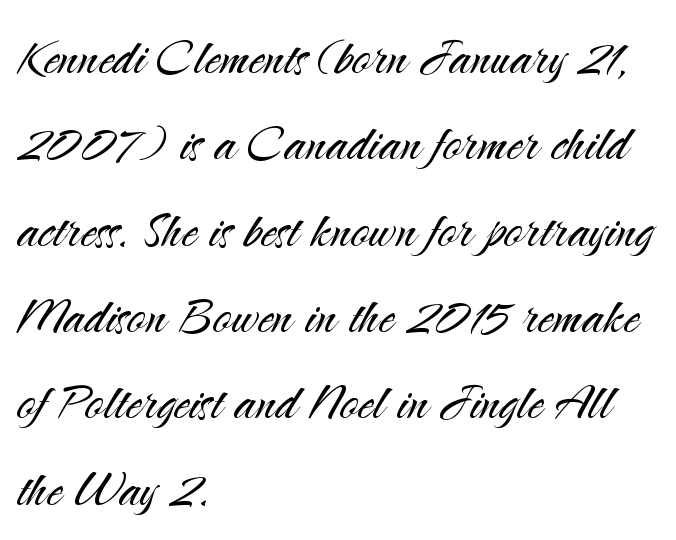
The rendering uses a moderate line-height, typical for paragraphs. The passage shown has conventional tracking throughout. Font category for this specimen: sans-serif. The passage shown is typed in a proportional face where columns would drift. Letters rest on an invisible, unmarked baseline.
